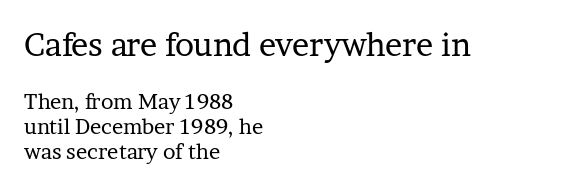
{"serif": "yes", "italic": "no", "bold": "no", "weight": "regular", "width": "normal", "stroke_contrast": "low", "x_height": "medium", "monospaced": "no", "underline": "no", "align": "left", "line_spacing_ratio": 1.2, "letter_spacing": "normal", "letter_spacing_em": 0.0, "larger_block": "first", "size_ratio": 1.52, "glyph_px": 32}
